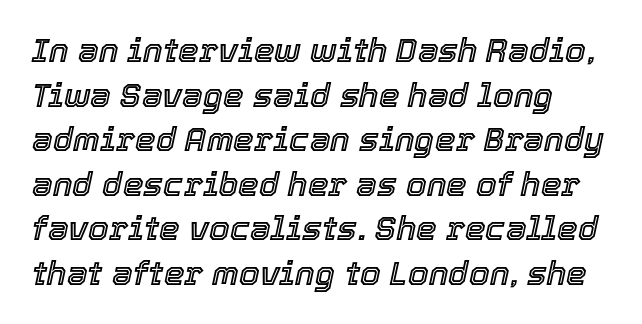
{"italic": "yes", "lean": "right", "slant_degrees": 12, "width": "normal", "x_height": "medium", "monospaced": "no", "underline": "no", "line_spacing": "normal", "line_spacing_ratio": 1.35, "letter_spacing": "normal", "letter_spacing_em": 0.0, "glyph_px": 33}
